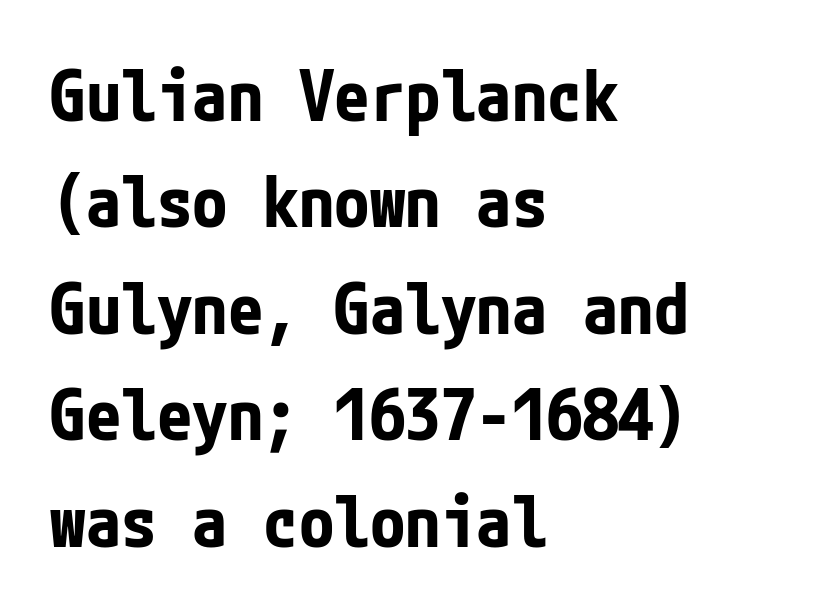
The image shows 71 px bold, condensed sans-serif type, upright; set left-aligned, normal line spacing (1.5x), normal letter spacing, not underlined; low stroke contrast and a medium x-height.
